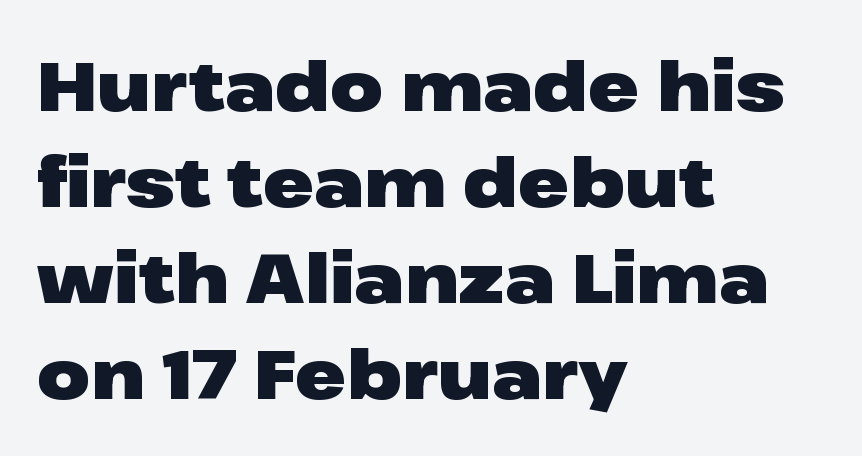
The image shows 69 px heavy, wide sans-serif type, upright; set left-aligned, normal line spacing (1.39x), normal letter spacing, not underlined; low stroke contrast and a medium x-height.
